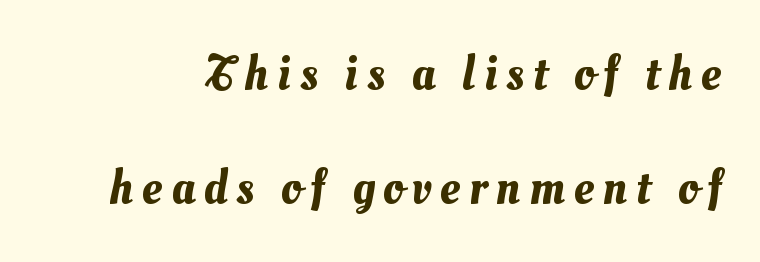
If you measured baseline to baseline, you'd find a long distance. The rendering uses natural spacing where letterforms have individual widths. Clear beneath every line of the passage.
